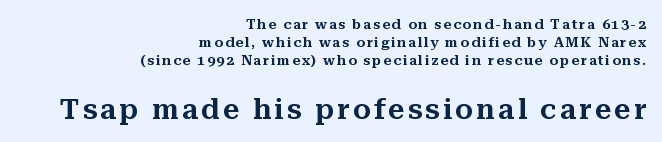
The image shows 28 px serif type, upright; set right-aligned, normal line spacing (1.3x), not underlined; the second (bottom) block is 2.0x larger; medium stroke contrast and a medium x-height.
